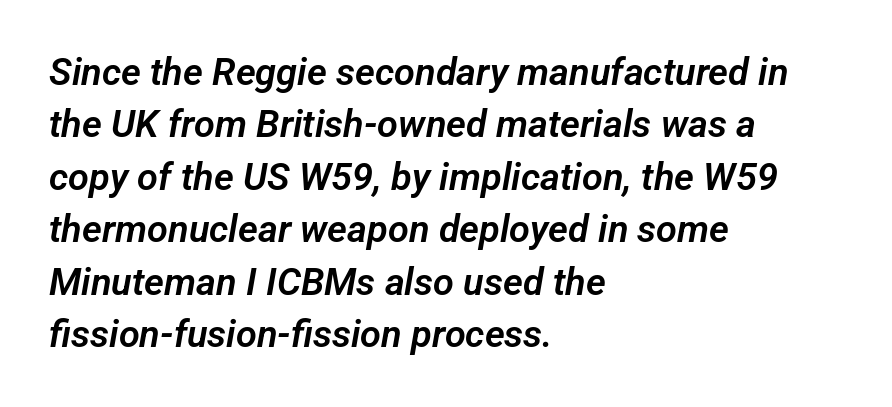
Serifs: no, the terminals of the letterforms are clean. Summary of vertical rhythm: regular, with standard interline spacing. Here the designer chose a conventional face with non-uniform glyph widths. A clean baseline with only descenders dipping below it.
